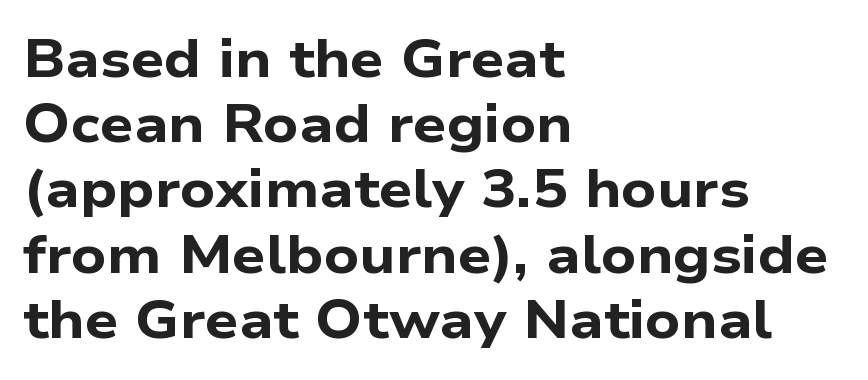
The image shows 53 px bold, wide sans-serif type; set left-aligned, line spacing 1.23x, normal letter spacing, not underlined; low stroke contrast and a medium x-height.
